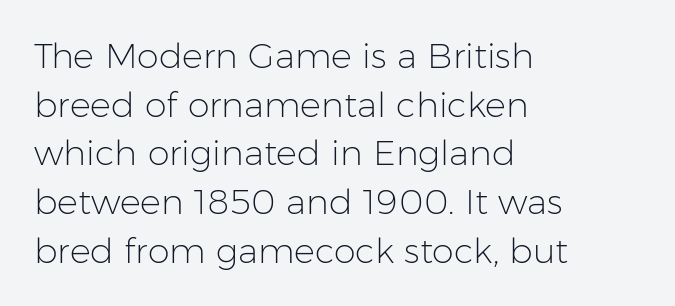
{"serif": "no", "italic": "no", "bold": "no", "weight": "light", "width": "normal", "stroke_contrast": "low", "x_height": "medium", "monospaced": "no", "underline": "no", "align": "left", "line_spacing": "normal", "line_spacing_ratio": 1.39, "letter_spacing": "normal", "letter_spacing_em": 0.0, "glyph_px": 35}
